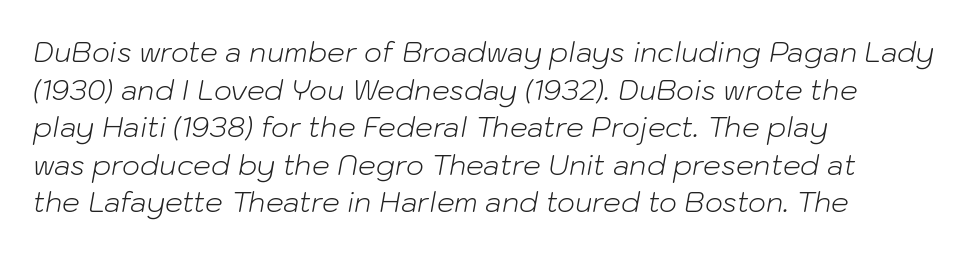
Q: Is the text bold? A: No.
Q: Is the text italic (slanted)? A: Yes, it leans right by about 10 degrees.
Q: Is the text underlined? A: No.
Q: How is the paragraph aligned? A: Left-aligned.
Q: Is the spacing between letters normal or unusually wide? A: Normal.
Q: Is the spacing between lines tight, normal or loose? A: Normal.
Q: Width (condensed, normal, or wide)? A: Normal.
Q: Stroke contrast? A: Low.
Q: x-height? A: Medium.
Q: Monospaced? A: No.
